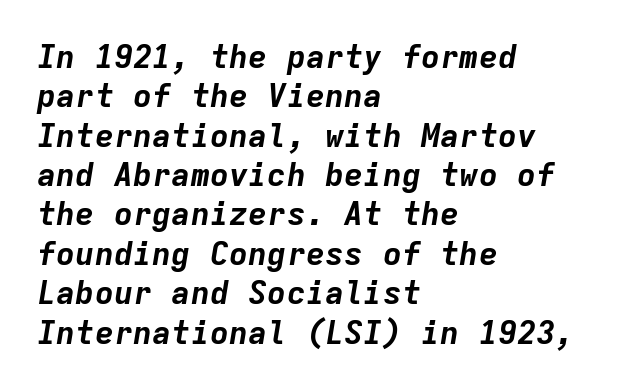
Q: Is the text bold? A: Yes.
Q: Is the text italic (slanted)? A: Yes, it leans right by about 9 degrees.
Q: Is the text underlined? A: No.
Q: How is the paragraph aligned? A: Left-aligned.
Q: Is the spacing between letters normal or unusually wide? A: Normal.
Q: Width (condensed, normal, or wide)? A: Normal.
Q: Stroke contrast? A: Low.
Q: x-height? A: Medium.
Q: Monospaced? A: Yes.
